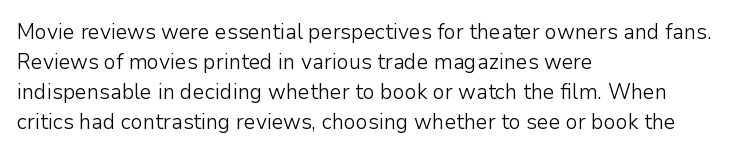
The image shows 21 px text type, upright; set left-aligned, normal line spacing (1.43x), normal letter spacing, not underlined.
